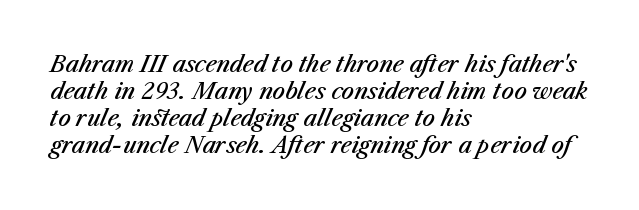
Q: Is the text bold? A: Semi-bold.
Q: Is the text italic (slanted)? A: Yes, it leans right by about 23 degrees.
Q: Is the text underlined? A: No.
Q: How is the paragraph aligned? A: Left-aligned.
Q: Is the spacing between letters normal or unusually wide? A: Normal.
